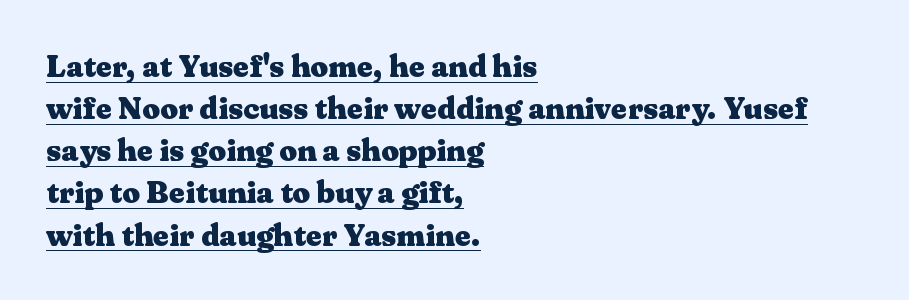
The image shows 31 px heavy, wide serif type, upright; set left-aligned, normal line spacing (1.36x), normal letter spacing, underlined; medium stroke contrast and a medium x-height.
